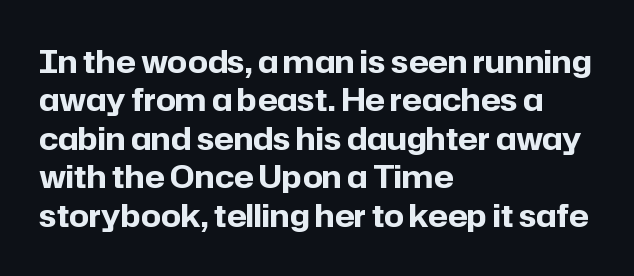
Inter-character spacing is left at the font's built-in metrics. This sample has the flowing, uneven cadence of proportional lettering. The specimen omits any rule beneath the text block's lines. This rendering employs a face without finishing strokes, i.e., a sans-serif.
